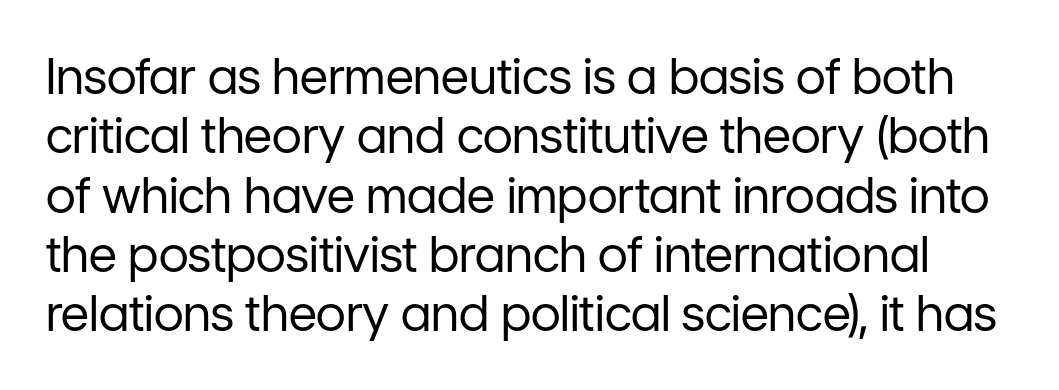
The image shows 49 px regular-weight sans-serif type, upright; set line spacing 1.21x, normal letter spacing, not underlined; low stroke contrast and a medium x-height.
